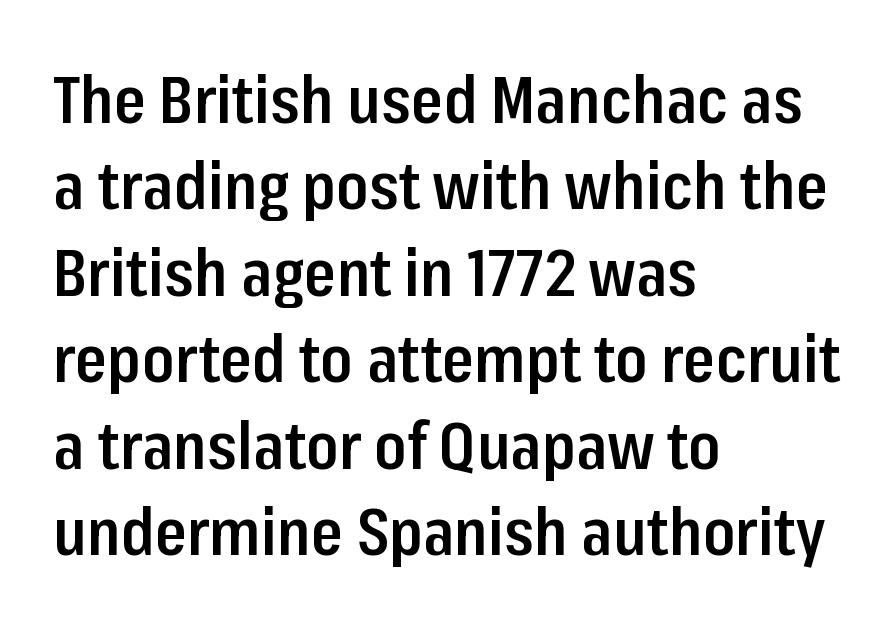
The image shows 65 px semibold, condensed sans-serif type, upright; set left-aligned, normal line spacing (1.33x), normal letter spacing, not underlined; low stroke contrast and a medium x-height.
